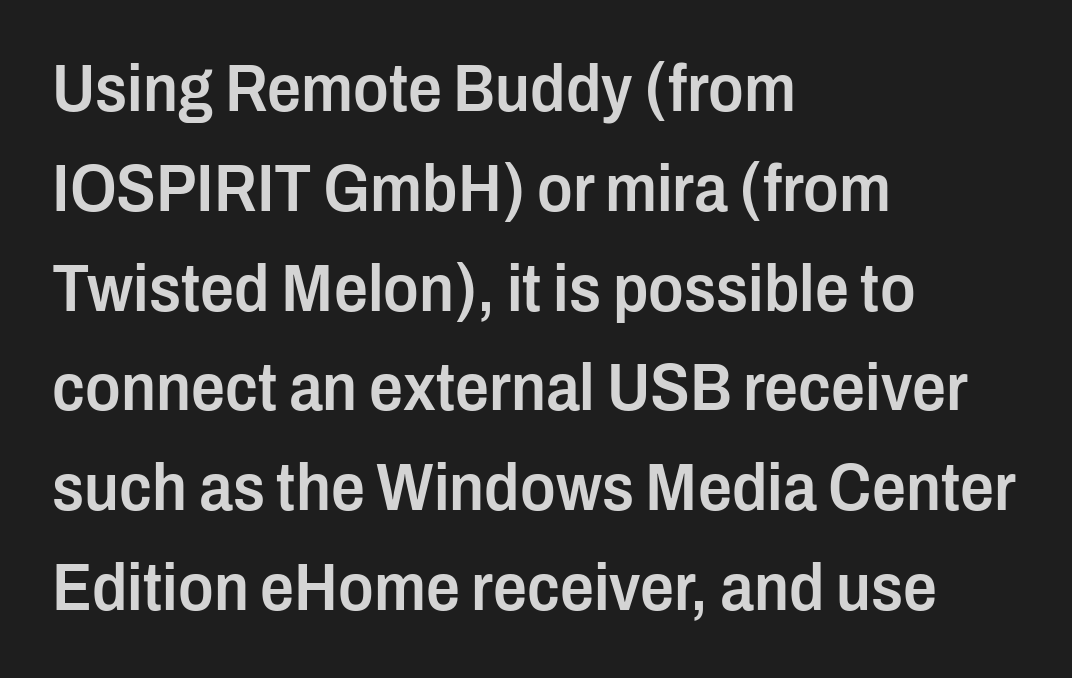
Does the weight exceed regular? Yes, but only to semibold. Posture: vertical. Spacing verdict: proportional, widths tailored to each character. The strip under each line holds only bare page.
